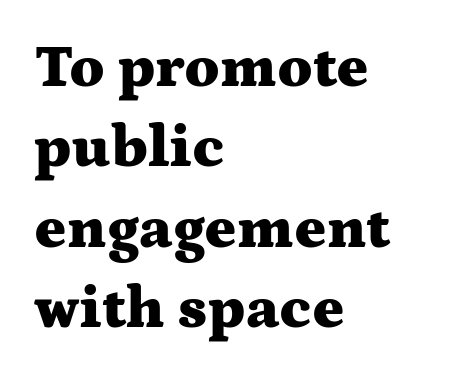
Q: Is the text bold? A: Yes.
Q: Is the text italic (slanted)? A: No, it is upright.
Q: Is the typeface a serif or a sans-serif typeface? A: Serif.
Q: Is the text underlined? A: No.
Q: How is the paragraph aligned? A: Left-aligned.
Q: Is the spacing between letters normal or unusually wide? A: Normal.
Q: Is the spacing between lines tight, normal or loose? A: Normal.
Q: Width (condensed, normal, or wide)? A: Wide.
Q: Stroke contrast? A: Medium.
Q: x-height? A: Medium.
Q: Monospaced? A: No.
